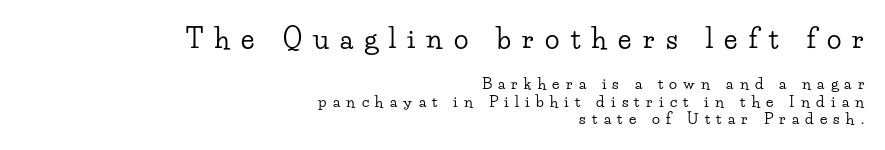
Q: Is the text italic (slanted)? A: No, it is upright.
Q: Is the text underlined? A: No.
Q: How is the paragraph aligned? A: Right-aligned.
Q: Is the spacing between letters normal or unusually wide? A: Unusually wide.
Q: Which block of text is set in a larger size, the first (top) or the second (bottom)? A: The first (top) one.
